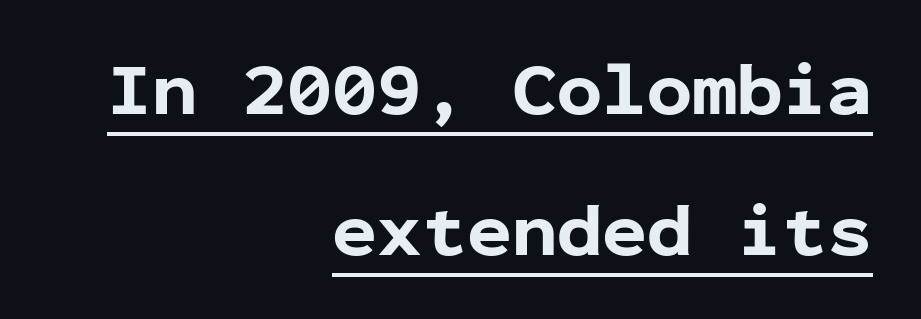
The image shows 75 px bold sans-serif type, upright, monospaced; set right-aligned, line spacing 1.88x, normal letter spacing, underlined; low stroke contrast and a medium x-height.
